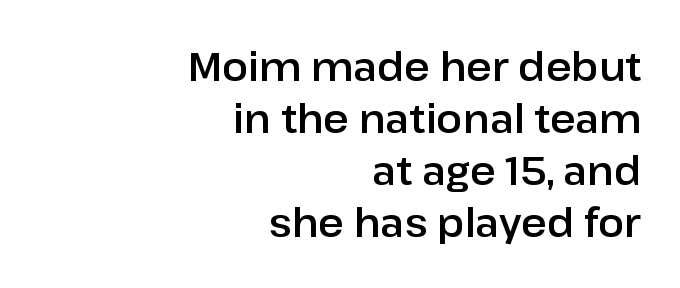
The image shows 39 px sans-serif type, upright; set right-aligned, normal line spacing (1.33x), normal letter spacing, not underlined; low stroke contrast and a medium x-height.
